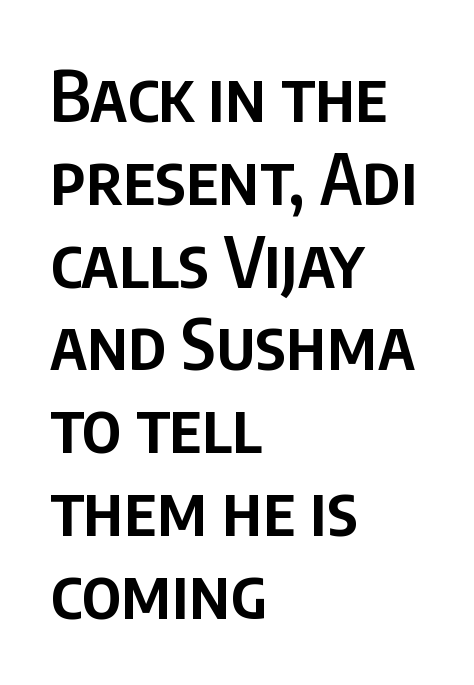
Nothing sits at the stroke ends, so this counts as sans-serif. Nope, not italic — everything's standing straight. Is the type bold? Partly — it's a semibold, heavier than regular but not fully bold. The tracking reads as untouched default to a designer's eye.
